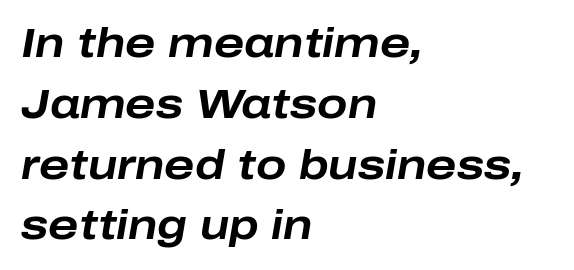
The image shows 40 px bold, wide type, italic (leaning right); set left-aligned, normal line spacing (1.52x), normal letter spacing, not underlined; low stroke contrast and a medium x-height.
